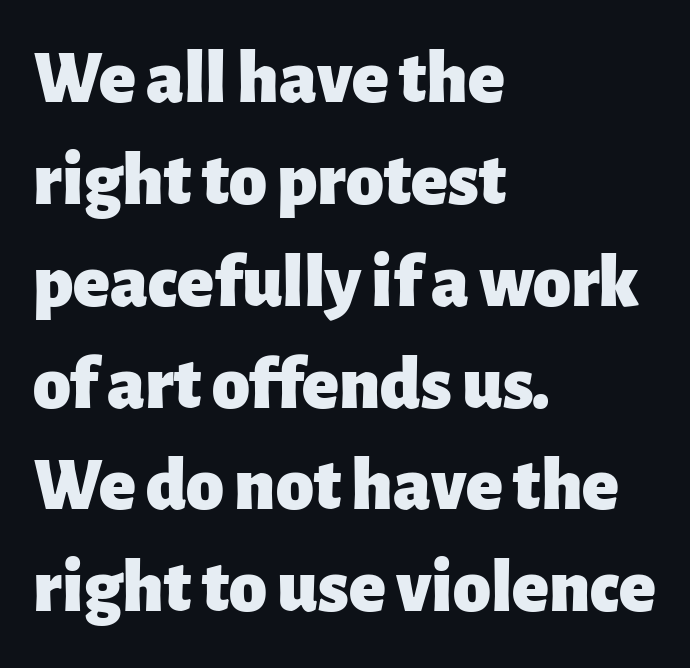
Normally led — the rows are evenly, conventionally spaced. Varying glyph widths throughout — classic text-font behaviour. Heavy-handed strokes throughout: this text is bold. These lines stack with their left ends in a neat column. Underlining? Definitely not there.
